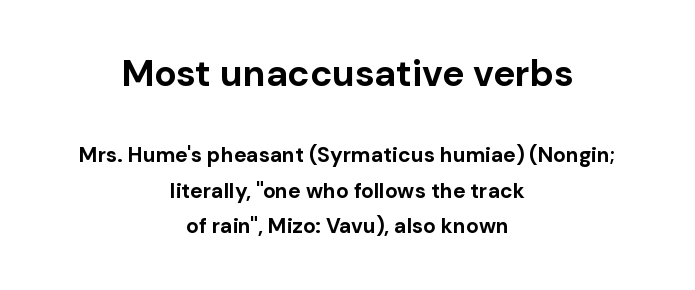
The text block is weighted toward neither margin, spreading evenly from the middle. The typesetting leans heavy: a genuine bold. This is roman type, the default non-slanted kind. The horizontal fit of the characters is conventional and even.
